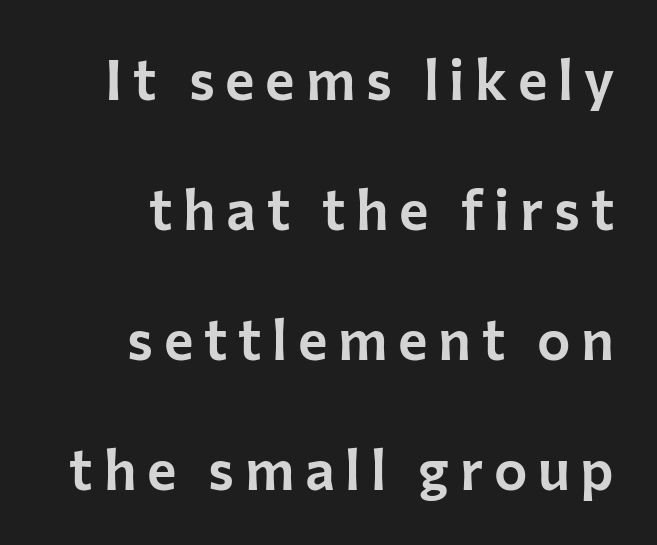
Regarding serifs, this sample does without them. Rows of type keep a wide berth in the vertical direction. The gap between lines stays unmarked. This is the regular roman posture of the typeface. These lines are rendered in a variable-pitch font.
